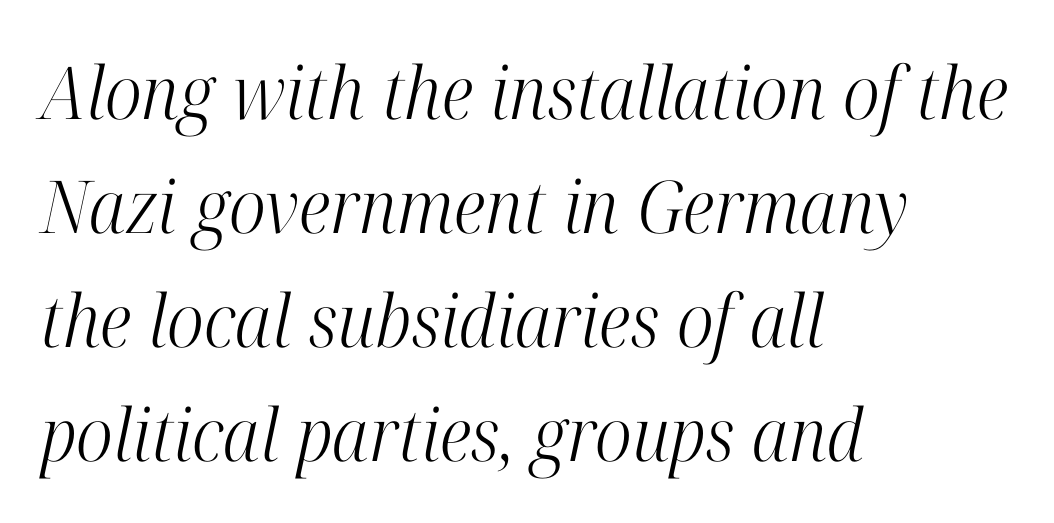
This block has exactly the height ordinary leading produces. No extra ink here — the face is not bold. Casual observation: everything's shoved over to the left. Compared with ordinary roman type, these characters are visibly tilted. A clean baseline with only descenders dipping below it. Honestly, the letter spacing is just normal — you wouldn't notice it.
